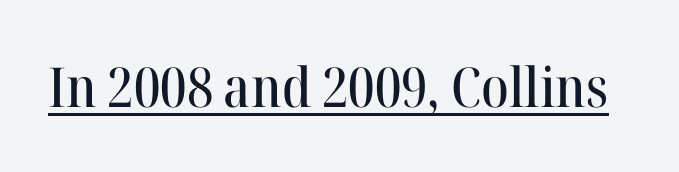
{"serif": "yes", "italic": "no", "width": "normal", "stroke_contrast": "high", "x_height": "medium", "monospaced": "no", "underline": "yes", "letter_spacing": "normal", "letter_spacing_em": 0.0, "glyph_px": 55}
